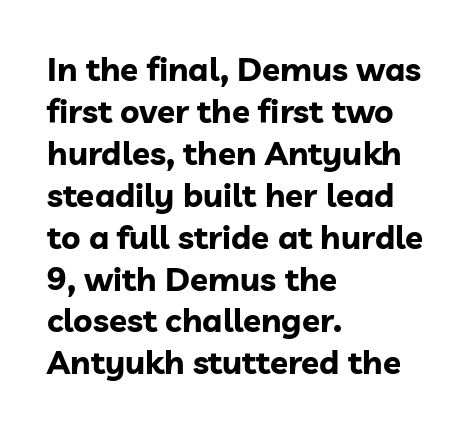
{"serif": "no", "italic": "no", "bold": "yes", "weight": "bold", "width": "normal", "stroke_contrast": "low", "x_height": "medium", "monospaced": "no", "underline": "no", "align": "left", "line_spacing": "normal", "line_spacing_ratio": 1.27, "letter_spacing": "normal", "letter_spacing_em": 0.0, "glyph_px": 33}
